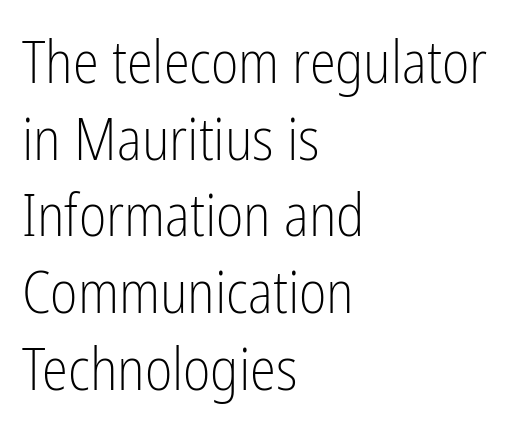
Q: Is the text bold? A: No.
Q: Is the text italic (slanted)? A: No, it is upright.
Q: Is the typeface a serif or a sans-serif typeface? A: Sans-serif.
Q: Is the text underlined? A: No.
Q: How is the paragraph aligned? A: Left-aligned.
Q: Is the spacing between letters normal or unusually wide? A: Normal.
Q: Is the spacing between lines tight, normal or loose? A: Normal.
Q: Width (condensed, normal, or wide)? A: Condensed.
Q: Stroke contrast? A: Low.
Q: x-height? A: Medium.
Q: Monospaced? A: No.
